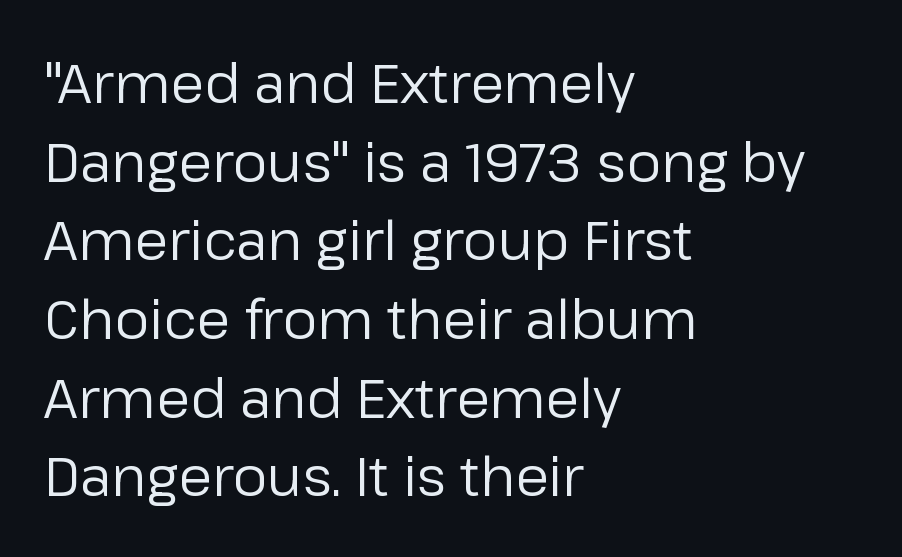
{"serif": "no", "italic": "no", "bold": "no", "weight": "regular", "width": "normal", "stroke_contrast": "low", "x_height": "medium", "monospaced": "no", "underline": "no", "align": "left", "line_spacing": "normal", "line_spacing_ratio": 1.43, "letter_spacing": "normal", "letter_spacing_em": 0.0, "glyph_px": 55}
